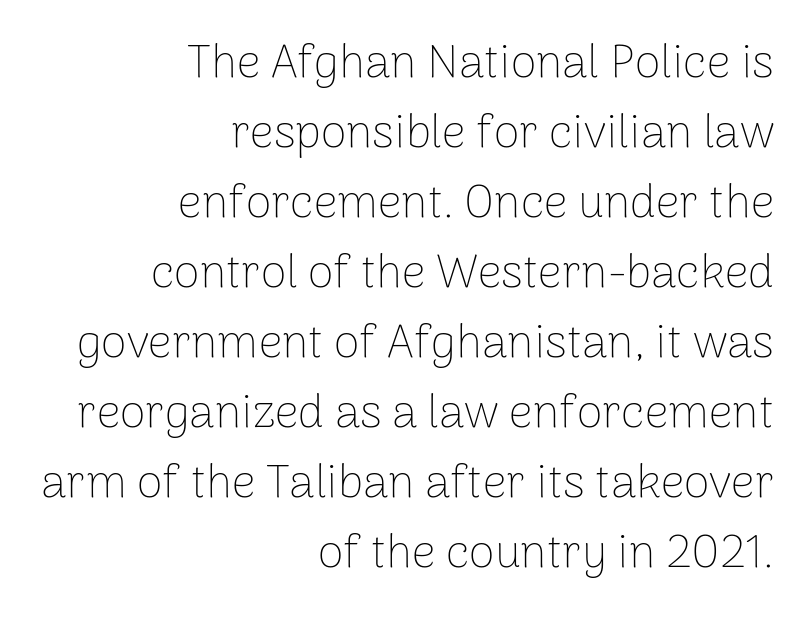
Q: Is the text bold? A: No.
Q: Is the text italic (slanted)? A: No, it is upright.
Q: Is the typeface a serif or a sans-serif typeface? A: Sans-serif.
Q: Is the text underlined? A: No.
Q: How is the paragraph aligned? A: Right-aligned.
Q: Is the spacing between letters normal or unusually wide? A: Normal.
Q: Is the spacing between lines tight, normal or loose? A: Normal.
Q: Width (condensed, normal, or wide)? A: Normal.
Q: Stroke contrast? A: Low.
Q: x-height? A: Medium.
Q: Monospaced? A: No.
